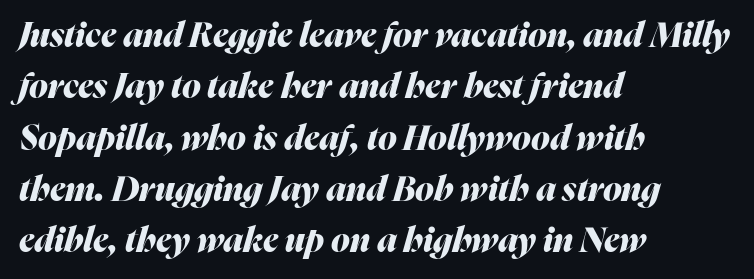
{"italic": "yes", "lean": "right", "slant_degrees": 16, "bold": "yes", "weight": "heavy", "width": "normal", "stroke_contrast": "medium", "x_height": "medium", "monospaced": "no", "underline": "no", "align": "left", "line_spacing": "normal", "line_spacing_ratio": 1.51, "letter_spacing": "normal", "letter_spacing_em": 0.0, "glyph_px": 34}
